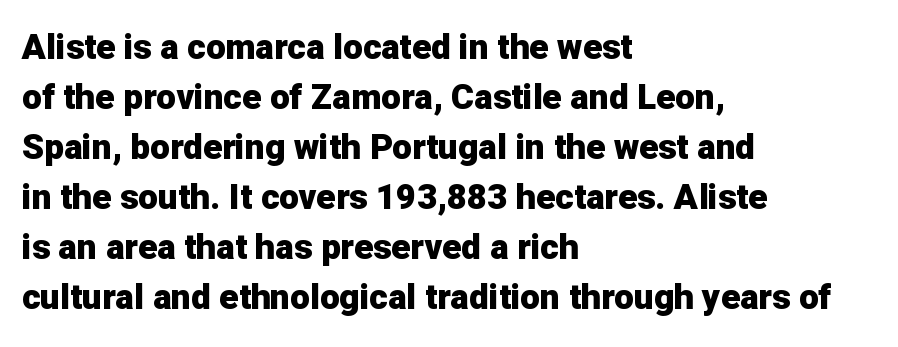
Q: Is the text bold? A: Yes.
Q: Is the text italic (slanted)? A: No, it is upright.
Q: Is the typeface a serif or a sans-serif typeface? A: Sans-serif.
Q: Is the text underlined? A: No.
Q: How is the paragraph aligned? A: Left-aligned.
Q: Is the spacing between letters normal or unusually wide? A: Normal.
Q: Is the spacing between lines tight, normal or loose? A: Normal.
Q: Width (condensed, normal, or wide)? A: Normal.
Q: Stroke contrast? A: Low.
Q: x-height? A: Medium.
Q: Monospaced? A: No.
